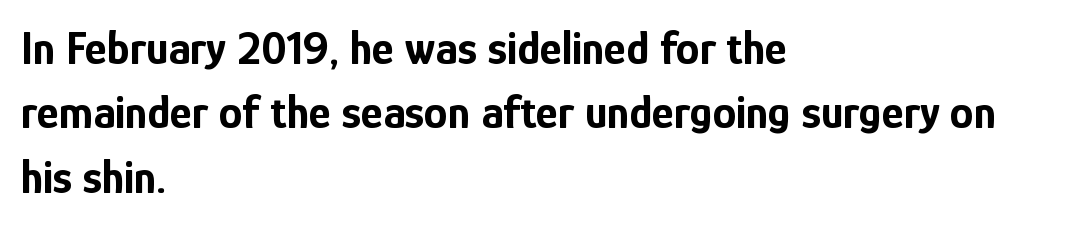
Q: Is the text bold? A: Yes.
Q: Is the text italic (slanted)? A: No, it is upright.
Q: Is the typeface a serif or a sans-serif typeface? A: Sans-serif.
Q: Is the text underlined? A: No.
Q: How is the paragraph aligned? A: Left-aligned.
Q: Is the spacing between letters normal or unusually wide? A: Normal.
Q: Is the spacing between lines tight, normal or loose? A: Normal.
Q: Width (condensed, normal, or wide)? A: Condensed.
Q: Stroke contrast? A: Low.
Q: x-height? A: Medium.
Q: Monospaced? A: No.
